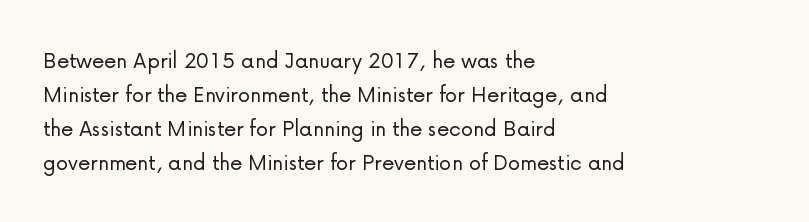
A normal amount of white space separates one row of letters from the next. Honestly, the letter spacing is just normal — you wouldn't notice it. The font's upright variant was chosen for this text. Is this a heavy cut? Hardly; it is regular or lighter. Caption: multi-line text, flush left, ragged right.
